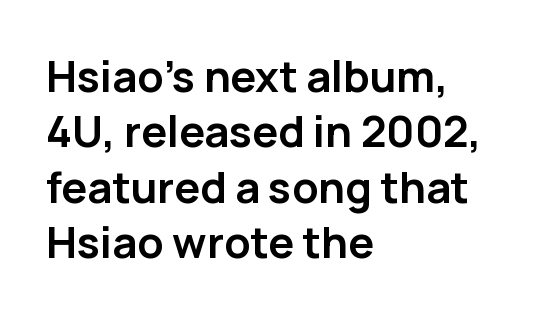
This rendering features lettering with no underline. The line texture is even and compact thanks to regular tracking. Reading down the column, the eye jumps a familiar distance to each next line. In terms of posture, this sample is upright.
